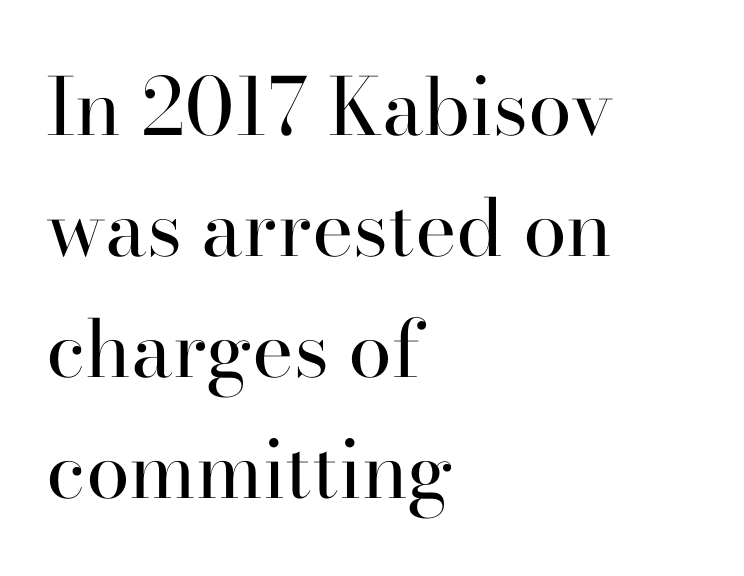
{"serif": "yes", "italic": "no", "bold": "no", "weight": "regular", "width": "normal", "stroke_contrast": "high", "x_height": "small", "monospaced": "no", "underline": "no", "align": "left", "line_spacing": "normal", "line_spacing_ratio": 1.53, "letter_spacing": "normal", "letter_spacing_em": 0.0, "glyph_px": 79}
